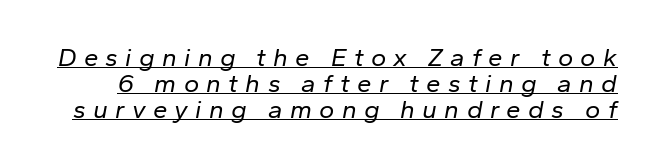
{"italic": "yes", "lean": "right", "slant_degrees": 10, "bold": "no", "underline": "yes", "line_spacing": "tight", "line_spacing_ratio": 1.0, "letter_spacing": "wide", "letter_spacing_em": 0.28, "glyph_px": 26}
